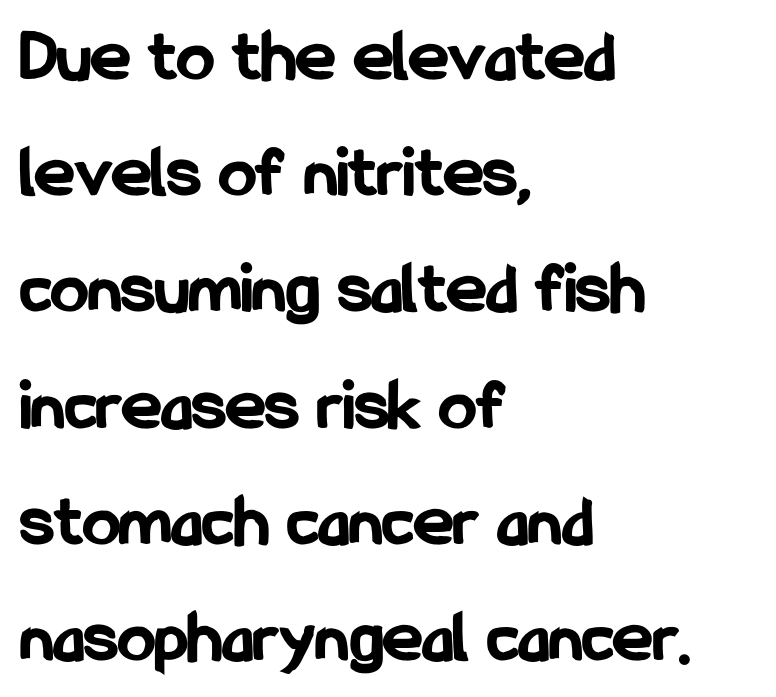
The image shows 75 px bold, condensed sans-serif type, upright; set left-aligned, normal line spacing (1.55x), normal letter spacing, not underlined; low stroke contrast and a medium x-height.
